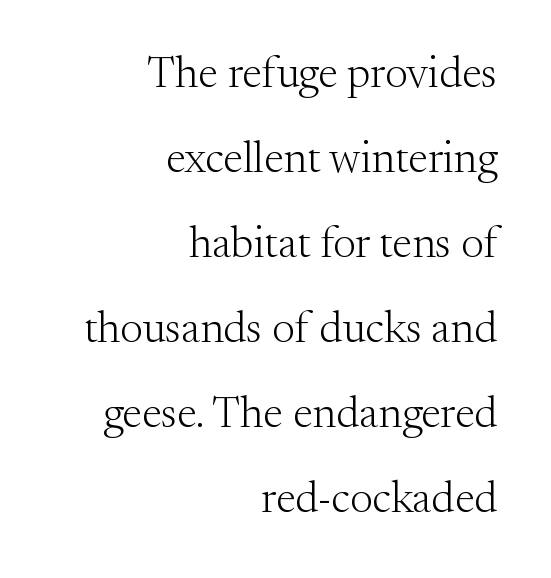
The image shows 44 px light serif type, upright; set right-aligned, loose line spacing (1.93x), normal letter spacing, not underlined; medium stroke contrast and a small x-height.
